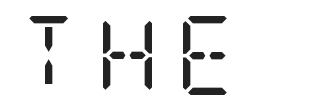
{"serif": "yes", "italic": "no", "bold": "no", "weight": "regular", "width": "condensed", "stroke_contrast": "low", "x_height": "large", "underline": "no", "glyph_px": 79}
